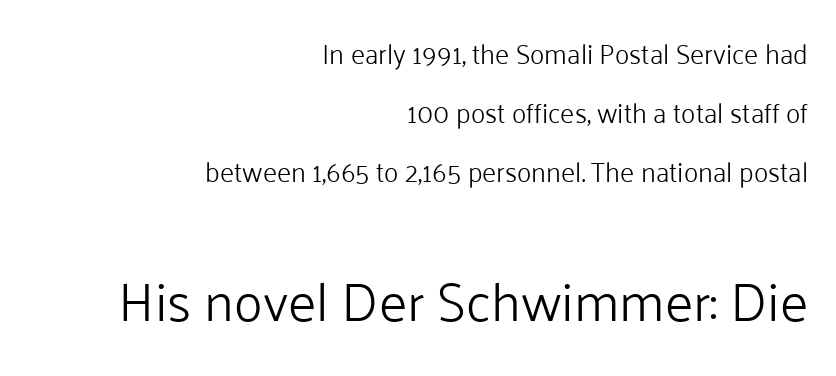
The image shows 54 px light sans-serif type, upright; set right-aligned, loose line spacing (2.19x), normal letter spacing, not underlined; the second (bottom) block is 2.0x larger; low stroke contrast and a medium x-height.
